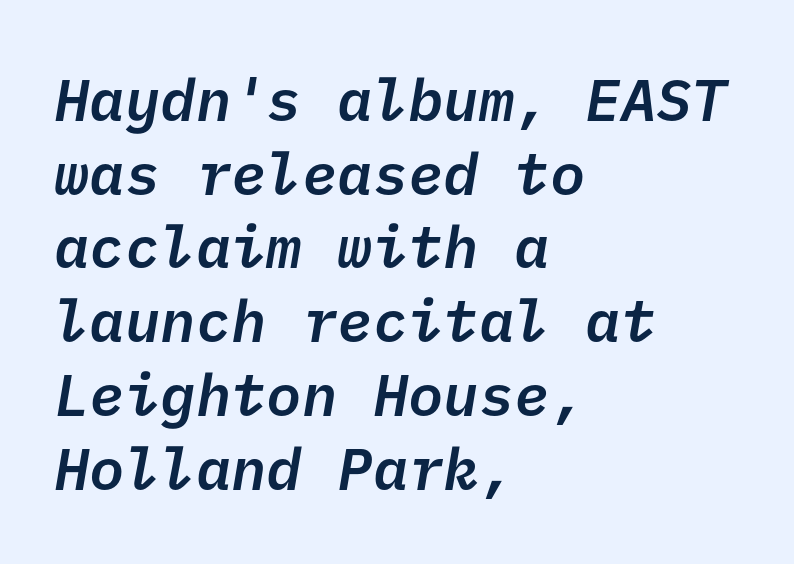
Q: Is the text bold? A: Semi-bold.
Q: Is the typeface a serif or a sans-serif typeface? A: Sans-serif.
Q: Is the text underlined? A: No.
Q: How is the paragraph aligned? A: Left-aligned.
Q: Is the spacing between letters normal or unusually wide? A: Normal.
Q: Is the spacing between lines tight, normal or loose? A: Normal.
Q: Width (condensed, normal, or wide)? A: Normal.
Q: Stroke contrast? A: Low.
Q: x-height? A: Medium.
